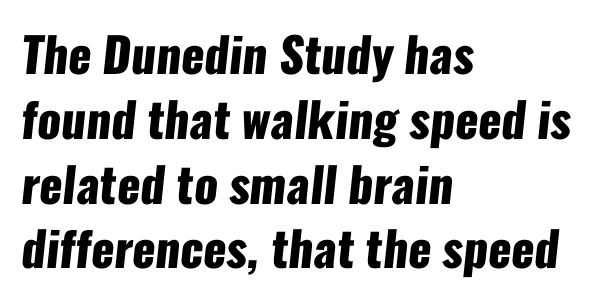
The image shows 48 px heavy, condensed sans-serif type; set left-aligned, normal line spacing (1.35x), normal letter spacing, not underlined; low stroke contrast and a medium x-height.
